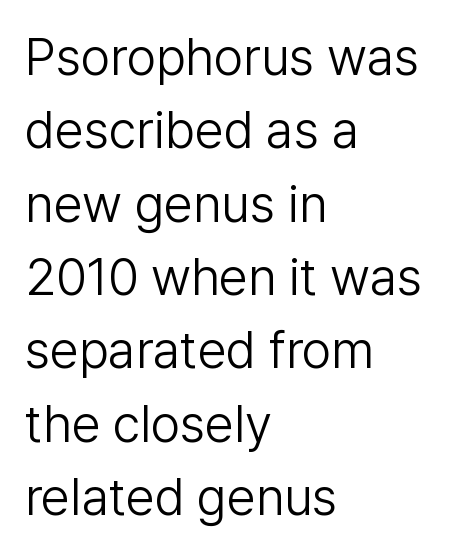
Q: Is the text bold? A: No.
Q: Is the text italic (slanted)? A: No, it is upright.
Q: Is the typeface a serif or a sans-serif typeface? A: Sans-serif.
Q: Is the text underlined? A: No.
Q: How is the paragraph aligned? A: Left-aligned.
Q: Is the spacing between letters normal or unusually wide? A: Normal.
Q: Is the spacing between lines tight, normal or loose? A: Normal.
Q: Width (condensed, normal, or wide)? A: Normal.
Q: Stroke contrast? A: Low.
Q: x-height? A: Medium.
Q: Monospaced? A: No.
